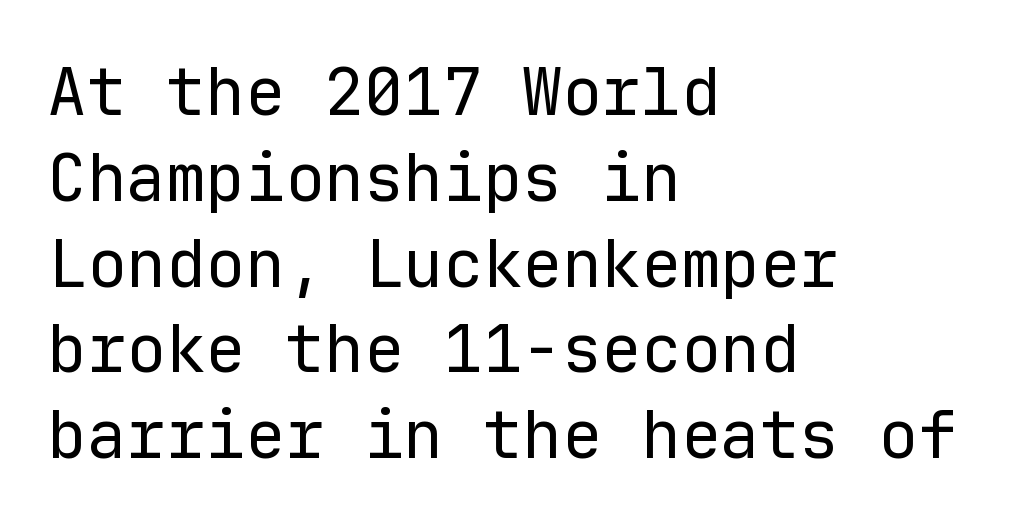
The image shows 66 px regular-weight sans-serif type, upright, monospaced; set left-aligned, normal line spacing (1.3x), normal letter spacing, not underlined; low stroke contrast and a medium x-height.
